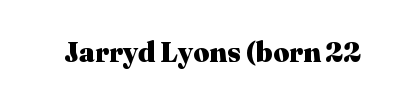
{"serif": "yes", "italic": "no", "bold": "yes", "weight": "heavy", "width": "normal", "stroke_contrast": "medium", "x_height": "medium", "monospaced": "no", "underline": "no", "letter_spacing": "normal", "letter_spacing_em": 0.0, "glyph_px": 28}
